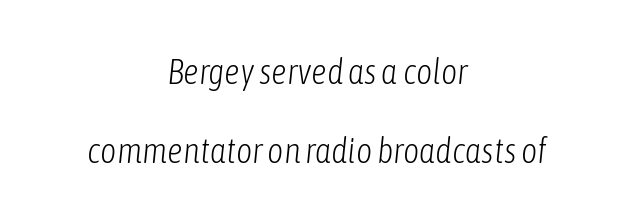
The image shows 35 px light, condensed type, italic (leaning right); set centered, loose line spacing (2.25x), normal letter spacing, not underlined; low stroke contrast and a medium x-height.
